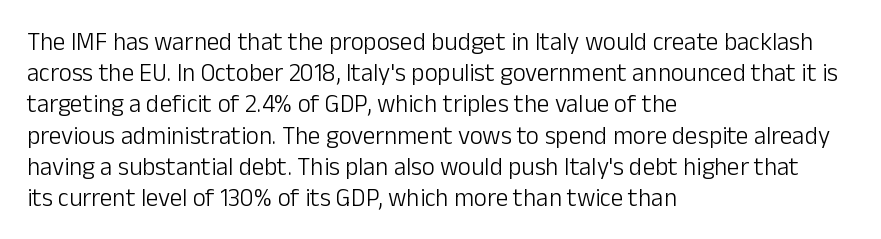
Q: Is the text bold? A: No.
Q: Is the text italic (slanted)? A: No, it is upright.
Q: Is the text underlined? A: No.
Q: How is the paragraph aligned? A: Left-aligned.
Q: Is the spacing between letters normal or unusually wide? A: Normal.
Q: Is the spacing between lines tight, normal or loose? A: Normal.
